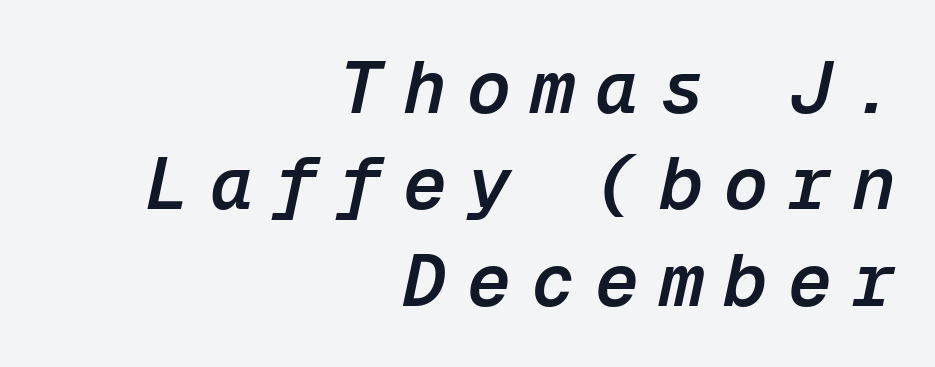
The rendering uses typewriter-style spacing with identical character cells. Summary of vertical rhythm: regular, with standard interline spacing. Stems and bowls a touch heavier than normal — semibold. The string is rendered with underlining switched off. It's the slanting kind of type. This sample uses expanded letter spacing, leaving extra air between glyphs.
